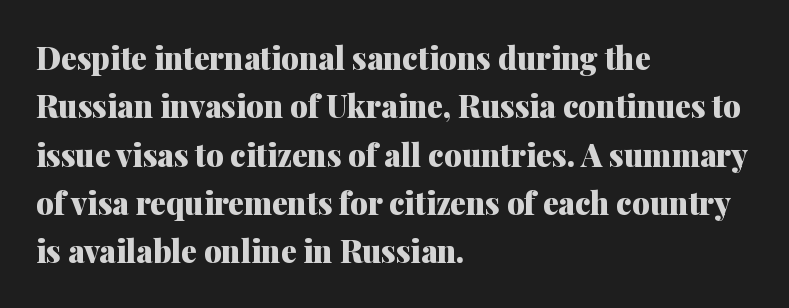
Q: Is the text bold? A: Yes.
Q: Is the text italic (slanted)? A: No, it is upright.
Q: Is the typeface a serif or a sans-serif typeface? A: Serif.
Q: Is the text underlined? A: No.
Q: How is the paragraph aligned? A: Left-aligned.
Q: Is the spacing between letters normal or unusually wide? A: Normal.
Q: Is the spacing between lines tight, normal or loose? A: Normal.
Q: Width (condensed, normal, or wide)? A: Normal.
Q: Stroke contrast? A: Medium.
Q: x-height? A: Medium.
Q: Monospaced? A: No.
